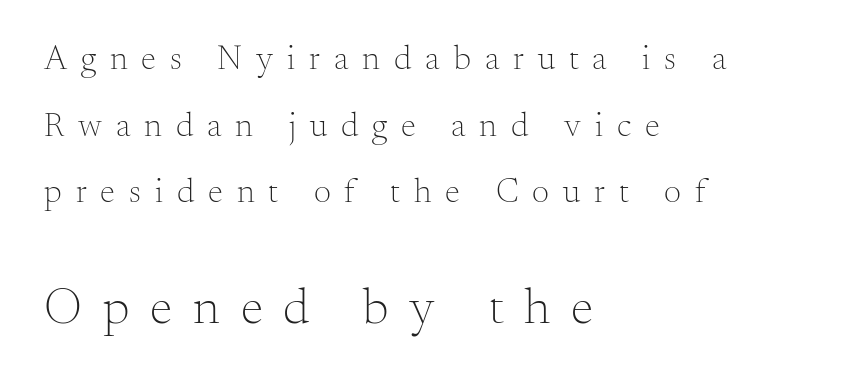
{"serif": "yes", "italic": "no", "bold": "no", "weight": "light", "width": "normal", "stroke_contrast": "medium", "x_height": "small", "monospaced": "no", "underline": "no", "align": "left", "line_spacing": "loose", "line_spacing_ratio": 1.96, "letter_spacing": "wide", "letter_spacing_em": 0.41, "larger_block": "second", "size_ratio": 1.5, "glyph_px": 51}
